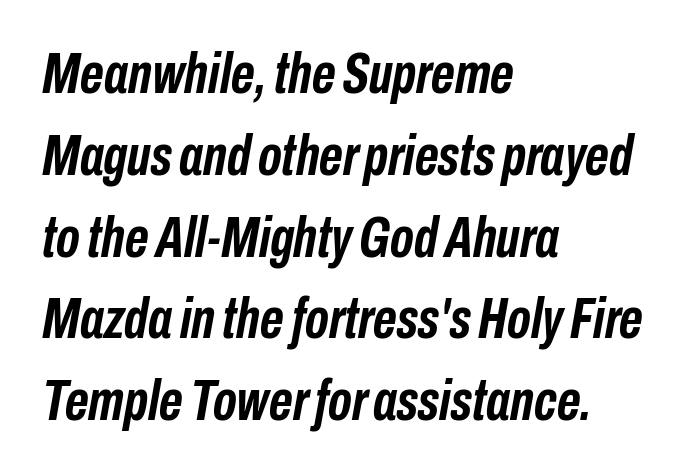
{"italic": "yes", "lean": "right", "slant_degrees": 10, "bold": "yes", "weight": "semibold", "width": "condensed", "stroke_contrast": "low", "x_height": "medium", "monospaced": "no", "underline": "no", "align": "left", "line_spacing": "normal", "line_spacing_ratio": 1.41, "letter_spacing": "normal", "letter_spacing_em": 0.0, "glyph_px": 58}
